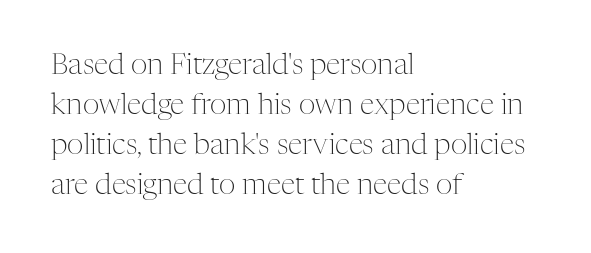
Q: Is the text bold? A: No.
Q: Is the text italic (slanted)? A: No, it is upright.
Q: Is the typeface a serif or a sans-serif typeface? A: Serif.
Q: Is the text underlined? A: No.
Q: How is the paragraph aligned? A: Left-aligned.
Q: Is the spacing between letters normal or unusually wide? A: Normal.
Q: Is the spacing between lines tight, normal or loose? A: Normal.
Q: Width (condensed, normal, or wide)? A: Normal.
Q: Stroke contrast? A: Medium.
Q: x-height? A: Medium.
Q: Monospaced? A: No.
